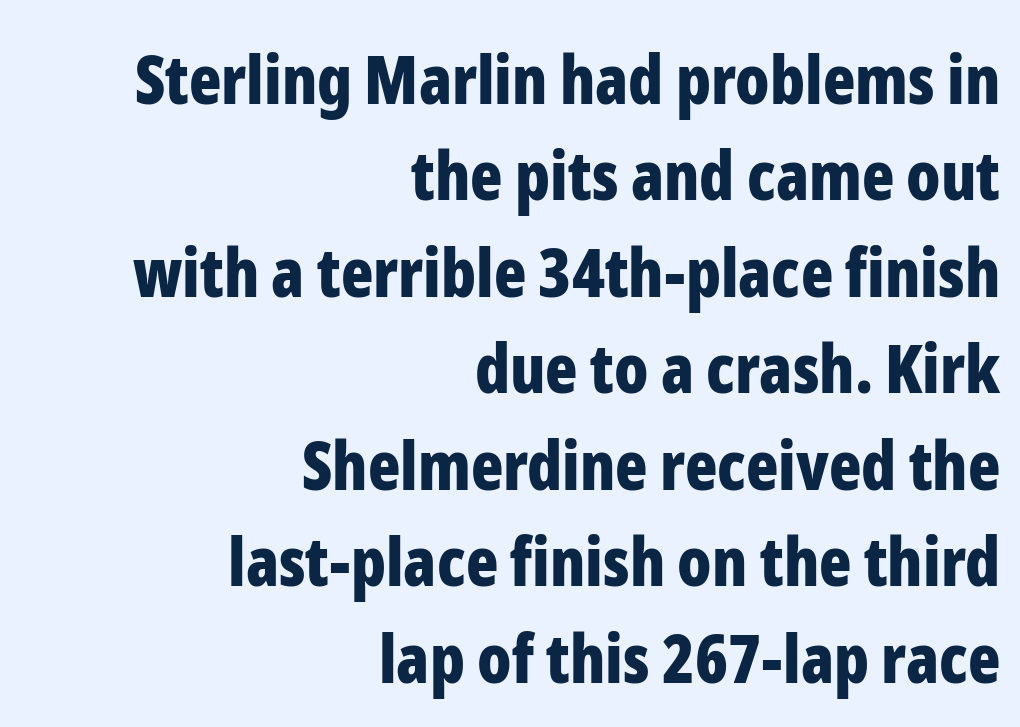
Q: Is the text bold? A: Yes.
Q: Is the text italic (slanted)? A: No, it is upright.
Q: Is the typeface a serif or a sans-serif typeface? A: Sans-serif.
Q: Is the text underlined? A: No.
Q: How is the paragraph aligned? A: Right-aligned.
Q: Is the spacing between letters normal or unusually wide? A: Normal.
Q: Is the spacing between lines tight, normal or loose? A: Normal.
Q: Width (condensed, normal, or wide)? A: Condensed.
Q: Stroke contrast? A: Low.
Q: x-height? A: Medium.
Q: Monospaced? A: No.
